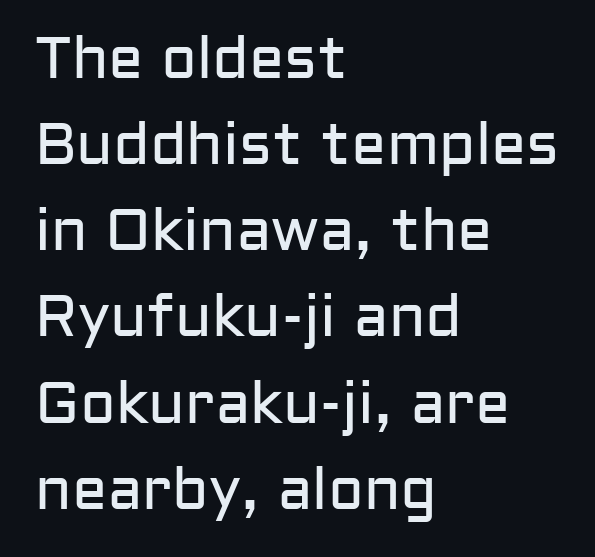
Short note: letters normally spaced. Decoration check: the copy has no underline. The face used here is proportionally spaced, like ordinary book or web type. Line spacing here is normal.
